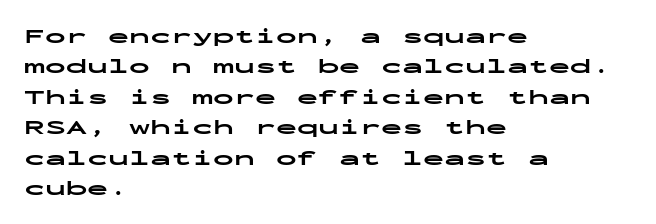
The image shows 21 px bold type, upright; set left-aligned, normal line spacing (1.45x), normal letter spacing, not underlined.
